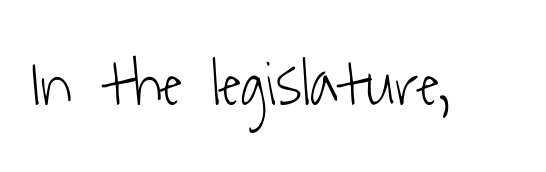
{"serif": "no", "bold": "no", "weight": "light", "width": "condensed", "stroke_contrast": "low", "x_height": "medium", "monospaced": "no", "underline": "no", "letter_spacing": "normal", "letter_spacing_em": 0.0, "glyph_px": 65}
